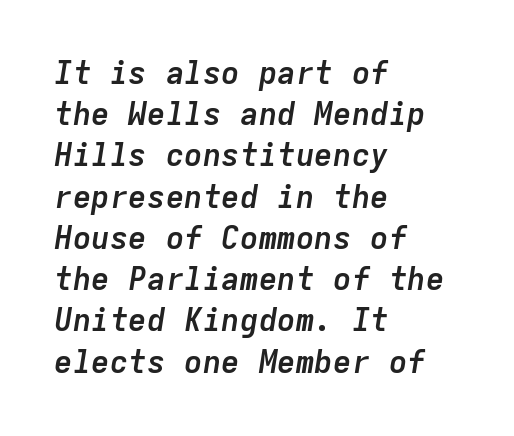
{"italic": "yes", "lean": "right", "slant_degrees": 9, "bold": "yes", "weight": "semibold", "width": "normal", "stroke_contrast": "low", "x_height": "medium", "monospaced": "yes", "underline": "no", "align": "left", "line_spacing": "normal", "line_spacing_ratio": 1.33, "letter_spacing": "normal", "letter_spacing_em": 0.0, "glyph_px": 31}
